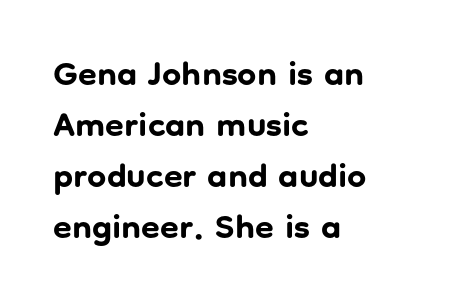
Q: Is the text bold? A: Yes.
Q: Is the text italic (slanted)? A: No, it is upright.
Q: Is the typeface a serif or a sans-serif typeface? A: Sans-serif.
Q: Is the text underlined? A: No.
Q: How is the paragraph aligned? A: Left-aligned.
Q: Is the spacing between letters normal or unusually wide? A: Normal.
Q: Is the spacing between lines tight, normal or loose? A: Normal.
Q: Width (condensed, normal, or wide)? A: Normal.
Q: Stroke contrast? A: Low.
Q: x-height? A: Medium.
Q: Monospaced? A: No.
